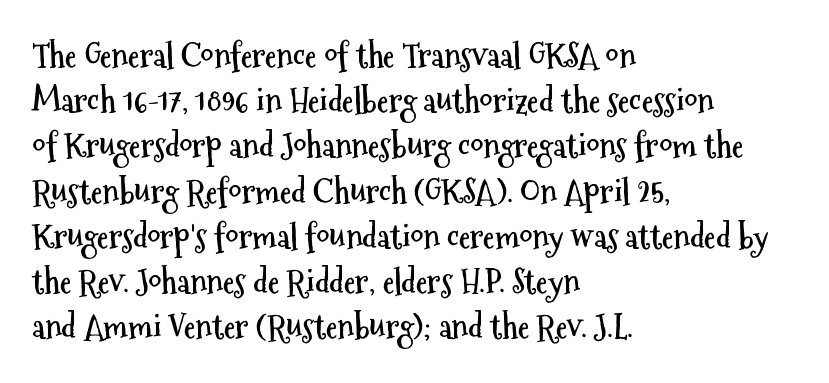
The strip under each line holds only bare page. Varying glyph widths throughout — classic text-font behaviour. How would I describe the line gaps? Plain and ordinary. The lettering stays uniformly vertical, giving the passage a roman look. Grotesque or geometric, the face here clearly has no serifs.
